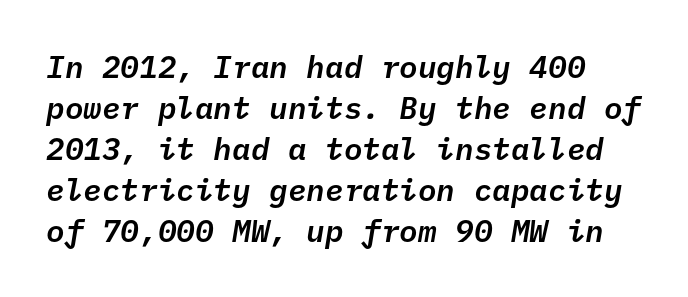
The image shows 31 px text type, italic (leaning right), monospaced; set normal line spacing (1.32x), normal letter spacing, not underlined; low stroke contrast and a medium x-height.
